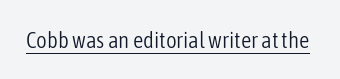
{"italic": "no", "bold": "no", "underline": "yes", "letter_spacing": "normal", "letter_spacing_em": 0.0, "glyph_px": 23}
